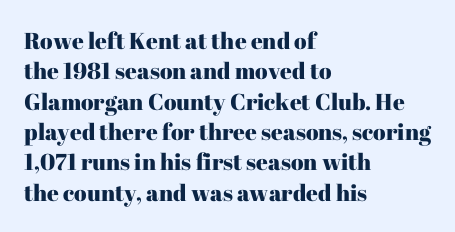
{"italic": "no", "underline": "no", "align": "left", "line_spacing": "normal", "line_spacing_ratio": 1.32, "letter_spacing": "normal", "letter_spacing_em": 0.0, "glyph_px": 23}
